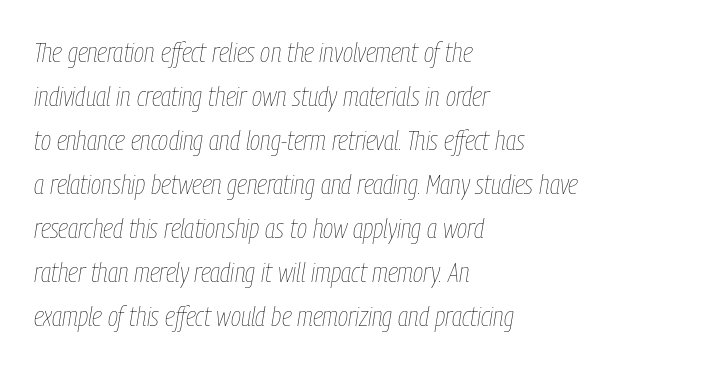
The image shows 28 px thin, condensed type, italic (leaning right); set left-aligned, normal line spacing (1.57x), normal letter spacing, not underlined; low stroke contrast and a medium x-height.
